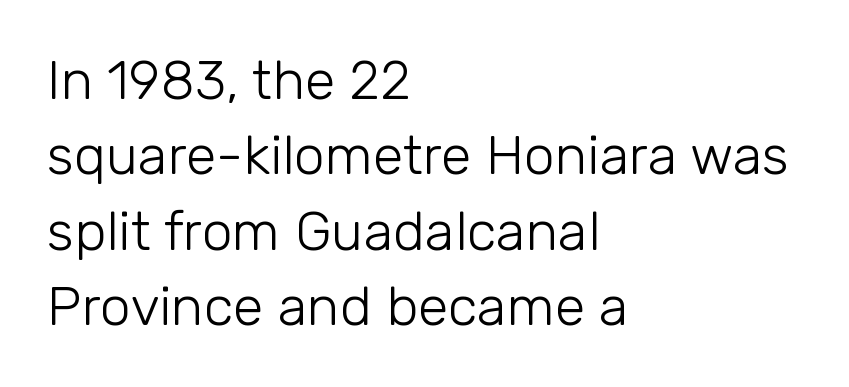
{"serif": "no", "italic": "no", "bold": "no", "weight": "light", "width": "normal", "stroke_contrast": "low", "x_height": "medium", "monospaced": "no", "underline": "no", "align": "left", "line_spacing": "normal", "line_spacing_ratio": 1.37, "letter_spacing": "normal", "letter_spacing_em": 0.0, "glyph_px": 55}
